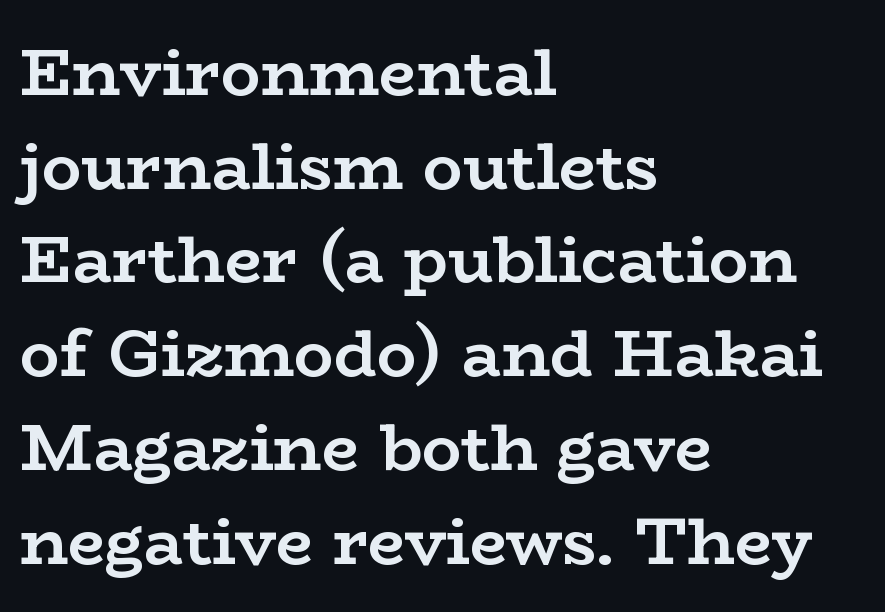
The image shows 66 px semibold, wide serif type, upright; set left-aligned, normal line spacing (1.42x), normal letter spacing, not underlined; low stroke contrast and a medium x-height.
